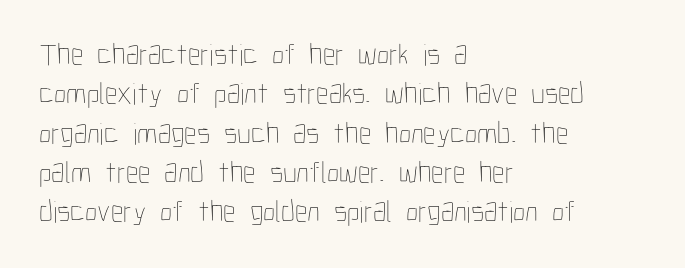
{"italic": "no", "bold": "no", "weight": "thin", "width": "condensed", "stroke_contrast": "low", "x_height": "medium", "monospaced": "no", "underline": "no", "align": "left", "line_spacing": "normal", "line_spacing_ratio": 1.27, "letter_spacing": "normal", "letter_spacing_em": 0.0, "glyph_px": 31}
